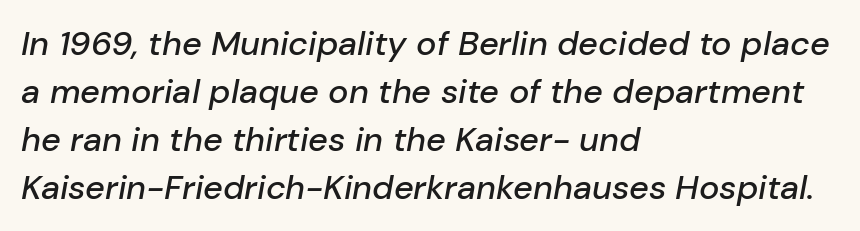
Q: Is the text italic (slanted)? A: Yes, it leans right by about 10 degrees.
Q: Is the text underlined? A: No.
Q: How is the paragraph aligned? A: Left-aligned.
Q: Is the spacing between letters normal or unusually wide? A: Normal.
Q: Is the spacing between lines tight, normal or loose? A: Normal.
Q: Width (condensed, normal, or wide)? A: Normal.
Q: Stroke contrast? A: Low.
Q: x-height? A: Medium.
Q: Monospaced? A: No.
